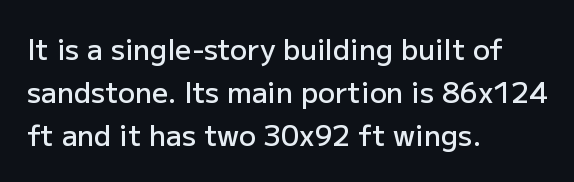
Typographically, this falls in the sans-serif category. The rendering keeps characters at their native spacing. Summary of weight: moderately heavy, a semibold. You can tell it's not italic because the verticals are truly vertical. A classic flush-left, rag-right setting is used for this passage.
